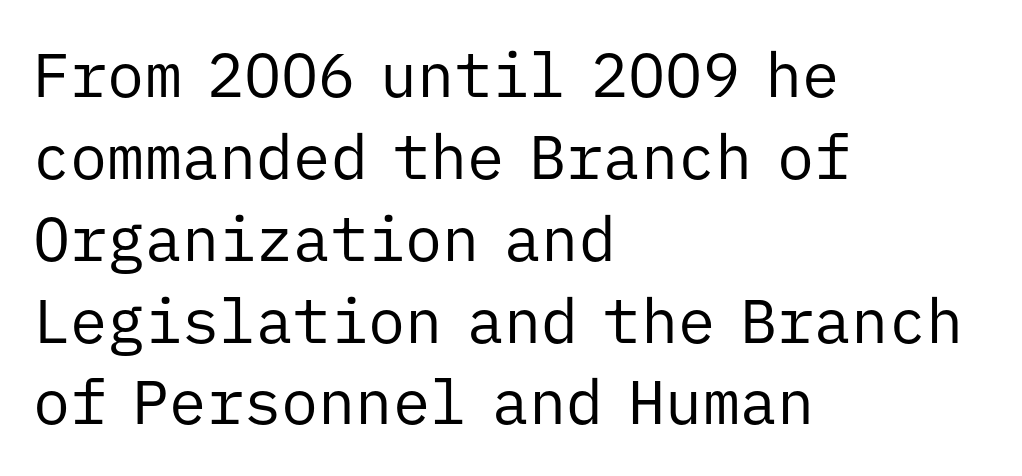
Q: Is the text bold? A: No.
Q: Is the text italic (slanted)? A: No, it is upright.
Q: Is the typeface a serif or a sans-serif typeface? A: Sans-serif.
Q: Is the text underlined? A: No.
Q: How is the paragraph aligned? A: Left-aligned.
Q: Is the spacing between letters normal or unusually wide? A: Normal.
Q: Is the spacing between lines tight, normal or loose? A: Normal.
Q: Width (condensed, normal, or wide)? A: Normal.
Q: Stroke contrast? A: Low.
Q: x-height? A: Medium.
Q: Monospaced? A: Yes.
